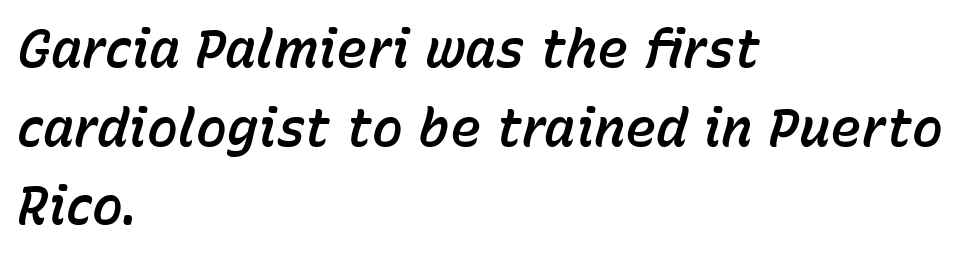
{"italic": "yes", "lean": "right", "slant_degrees": 15, "width": "normal", "stroke_contrast": "low", "x_height": "medium", "monospaced": "no", "underline": "no", "align": "left", "line_spacing": "normal", "line_spacing_ratio": 1.51, "letter_spacing": "normal", "letter_spacing_em": 0.0, "glyph_px": 52}
